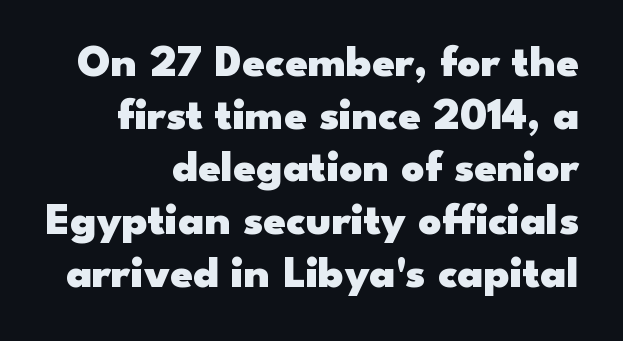
Q: Is the text bold? A: Yes.
Q: Is the text italic (slanted)? A: No, it is upright.
Q: Is the typeface a serif or a sans-serif typeface? A: Sans-serif.
Q: Is the text underlined? A: No.
Q: How is the paragraph aligned? A: Right-aligned.
Q: Is the spacing between letters normal or unusually wide? A: Normal.
Q: Width (condensed, normal, or wide)? A: Wide.
Q: Stroke contrast? A: Low.
Q: x-height? A: Small.
Q: Monospaced? A: No.
